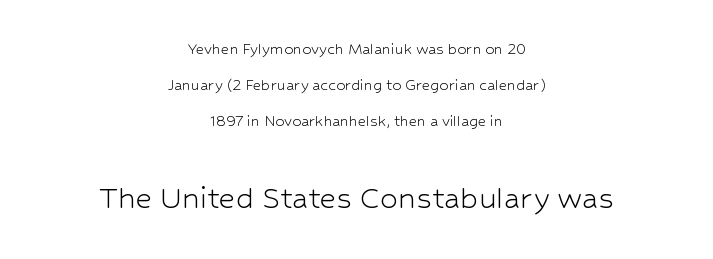
The image shows 36 px light sans-serif type, upright; set centered, loose line spacing (2.01x), normal letter spacing, not underlined; the second (bottom) block is 2.0x larger; low stroke contrast and a medium x-height.
